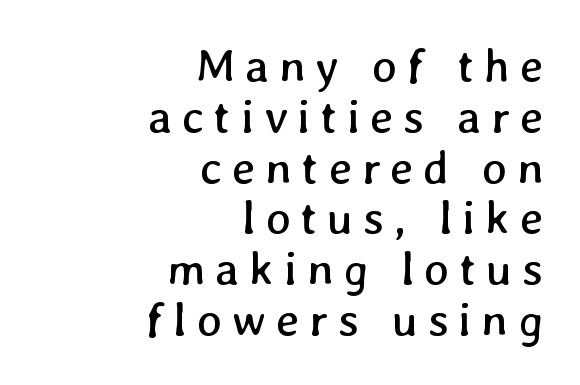
The rendering inserts visible extra space after every character. Typeset ragged left — the right edge is the straight one. Vertical spacing — tight. The strip under each line holds only bare page. Nothing heavy about these letters — not bold at all.
